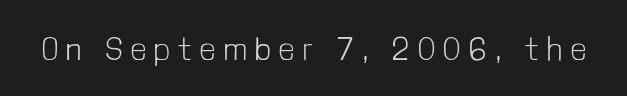
Q: Is the text bold? A: No.
Q: Is the text italic (slanted)? A: No, it is upright.
Q: Is the typeface a serif or a sans-serif typeface? A: Sans-serif.
Q: Is the text underlined? A: No.
Q: Is the spacing between letters normal or unusually wide? A: Unusually wide.
Q: Width (condensed, normal, or wide)? A: Condensed.
Q: Stroke contrast? A: Low.
Q: x-height? A: Medium.
Q: Monospaced? A: No.
